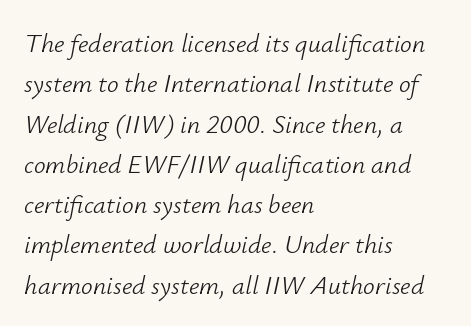
The image shows 26 px text type, italic (leaning right); set left-aligned, normal line spacing (1.55x), normal letter spacing, not underlined.
